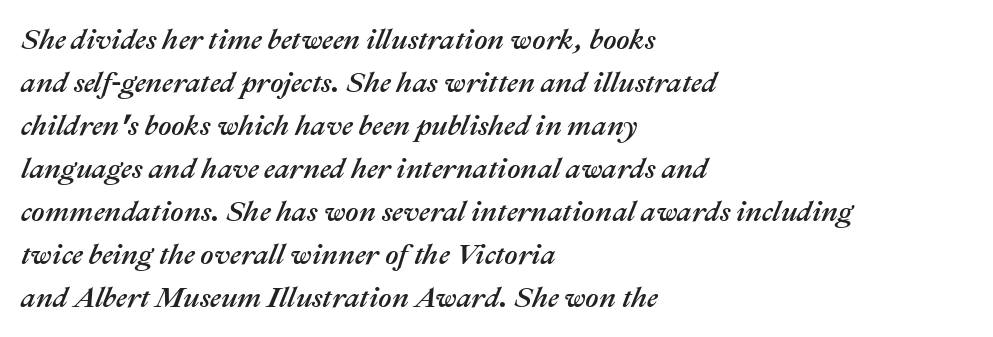
Q: Is the text italic (slanted)? A: Yes, it leans right by about 22 degrees.
Q: Is the text underlined? A: No.
Q: How is the paragraph aligned? A: Left-aligned.
Q: Is the spacing between letters normal or unusually wide? A: Normal.
Q: Is the spacing between lines tight, normal or loose? A: Normal.
Q: Width (condensed, normal, or wide)? A: Normal.
Q: Stroke contrast? A: Medium.
Q: x-height? A: Medium.
Q: Monospaced? A: No.
